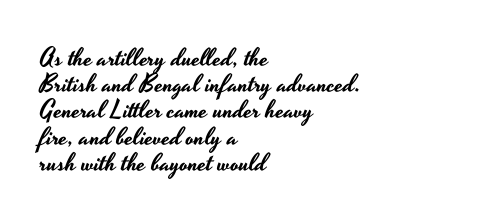
The image shows 25 px text type; set left-aligned, tight line spacing (1.05x), normal letter spacing, not underlined.
